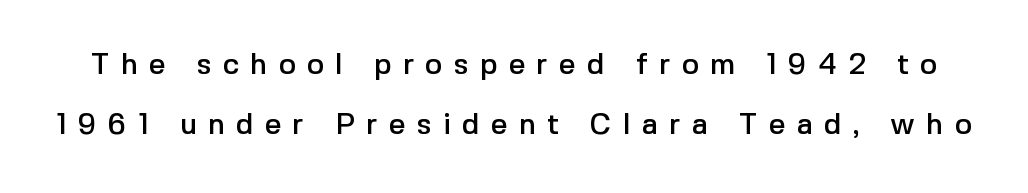
The image shows 29 px sans-serif type, upright; set loose line spacing (2.08x), unusually wide letter spacing (+0.39 em), not underlined; a medium x-height.
